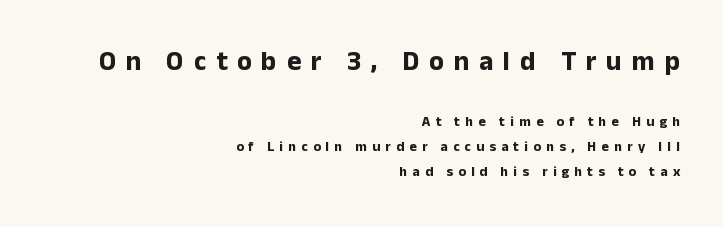
Q: Is the text bold? A: Yes.
Q: Is the text italic (slanted)? A: No, it is upright.
Q: Is the text underlined? A: No.
Q: How is the paragraph aligned? A: Right-aligned.
Q: Is the spacing between letters normal or unusually wide? A: Unusually wide.
Q: Which block of text is set in a larger size, the first (top) or the second (bottom)? A: The first (top) one.
